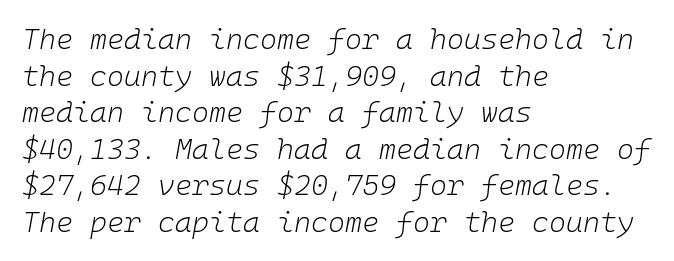
The image shows 29 px light type, italic (leaning right), monospaced; set left-aligned, normal line spacing (1.26x), normal letter spacing, not underlined; low stroke contrast and a medium x-height.
